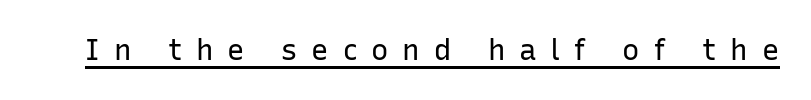
{"serif": "no", "italic": "no", "bold": "no", "weight": "regular", "width": "normal", "stroke_contrast": "low", "x_height": "medium", "monospaced": "no", "underline": "yes", "letter_spacing": "wide", "letter_spacing_em": 0.48, "glyph_px": 29}
